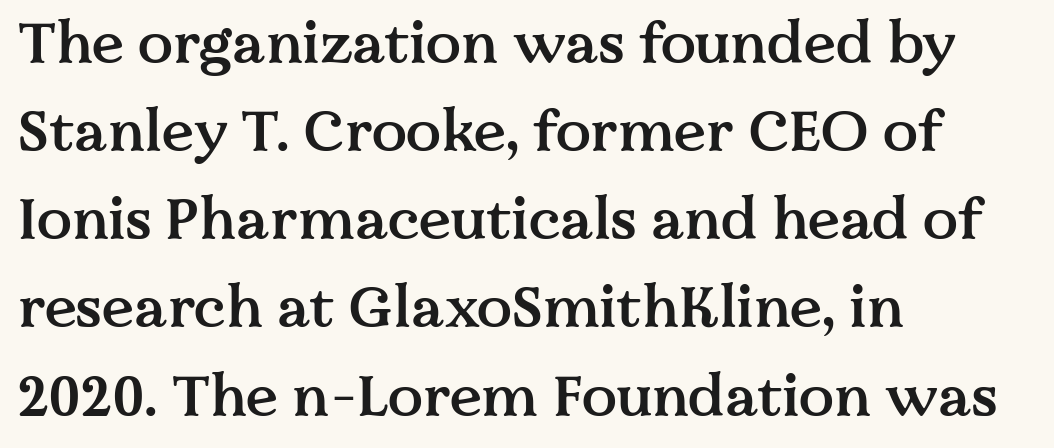
The image shows 58 px semibold serif type, upright; set left-aligned, normal line spacing (1.52x), normal letter spacing, not underlined; medium stroke contrast and a medium x-height.
